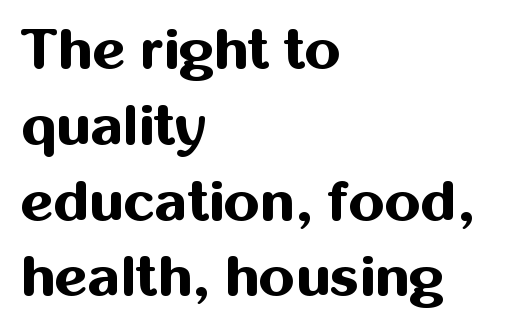
Q: Is the text bold? A: Yes.
Q: Is the text italic (slanted)? A: No, it is upright.
Q: Is the typeface a serif or a sans-serif typeface? A: Sans-serif.
Q: Is the text underlined? A: No.
Q: How is the paragraph aligned? A: Left-aligned.
Q: Is the spacing between letters normal or unusually wide? A: Normal.
Q: Is the spacing between lines tight, normal or loose? A: Normal.
Q: Width (condensed, normal, or wide)? A: Normal.
Q: Stroke contrast? A: Medium.
Q: x-height? A: Medium.
Q: Monospaced? A: No.
